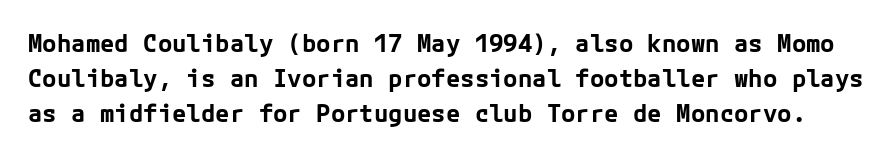
The block of text has a typical density, with ordinary space between rows. Quick note: not italic, upright. Strokes here are thick enough to call this a true bold. In terms of letterspacing, this is plain default setting. Plain, unruled lines of type.
